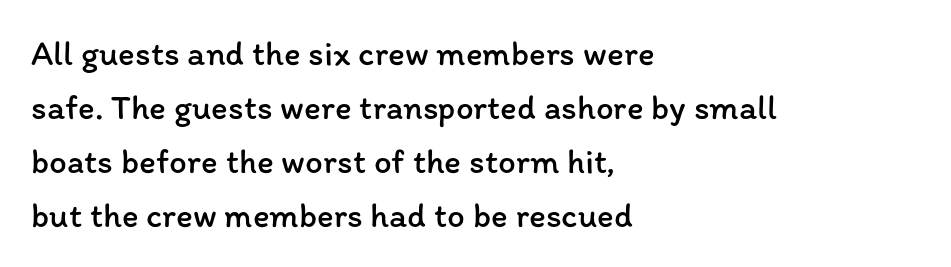
{"italic": "no", "bold": "no", "weight": "regular", "width": "normal", "stroke_contrast": "low", "x_height": "medium", "monospaced": "no", "underline": "no", "align": "left", "line_spacing": "normal", "line_spacing_ratio": 1.54, "letter_spacing": "normal", "letter_spacing_em": 0.0, "glyph_px": 35}
